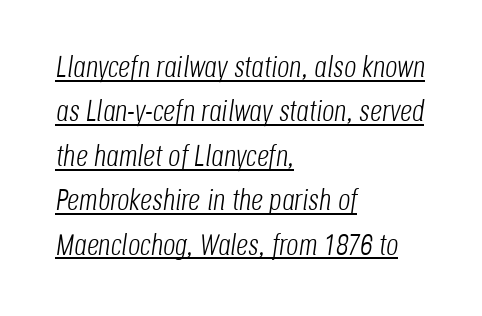
The weight tops out at a normal text grade. The designer left line spacing at the default. An italicized treatment has been applied to the whole sample. These characters rest on top of a visible drawn line. Where is the straight margin? On the left.
